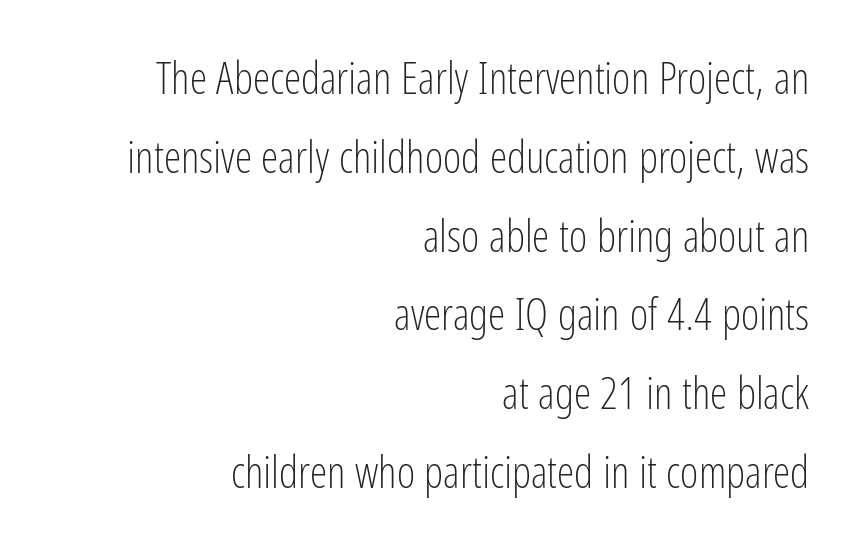
{"serif": "no", "italic": "no", "bold": "no", "weight": "light", "width": "condensed", "stroke_contrast": "low", "x_height": "medium", "monospaced": "no", "underline": "no", "align": "right", "line_spacing_ratio": 1.79, "letter_spacing": "normal", "letter_spacing_em": 0.0, "glyph_px": 44}
